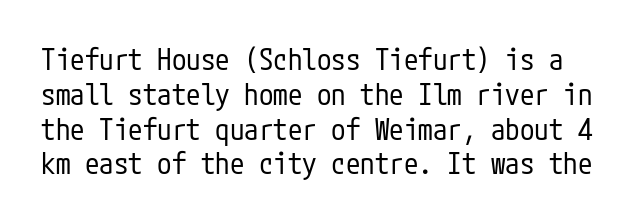
The image shows 29 px regular-weight, condensed sans-serif type, upright; set line spacing 1.2x, normal letter spacing, not underlined; low stroke contrast and a medium x-height.
